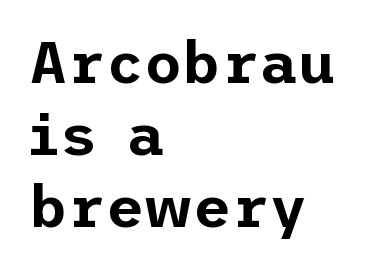
{"serif": "no", "italic": "no", "width": "normal", "stroke_contrast": "low", "x_height": "medium", "underline": "no", "align": "left", "line_spacing_ratio": 1.22, "letter_spacing": "normal", "letter_spacing_em": 0.0, "glyph_px": 59}
